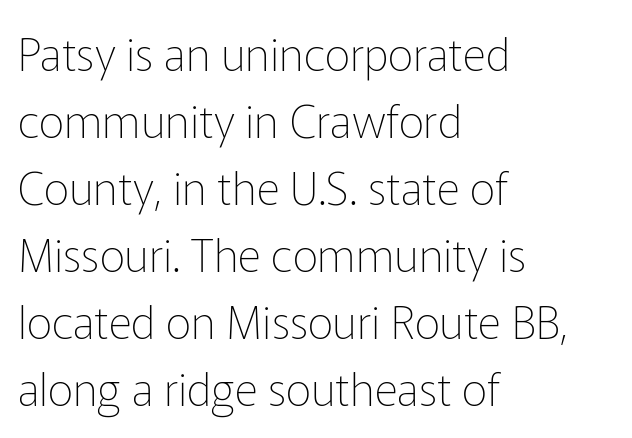
Evenly set lines give the paragraph a standard silhouette. The letters sit at their default tracking, neither squeezed nor spread. Do the characters align in a grid? No, the font is proportional. The cut favours lightness, reaching ordinary text weight at its darkest.
